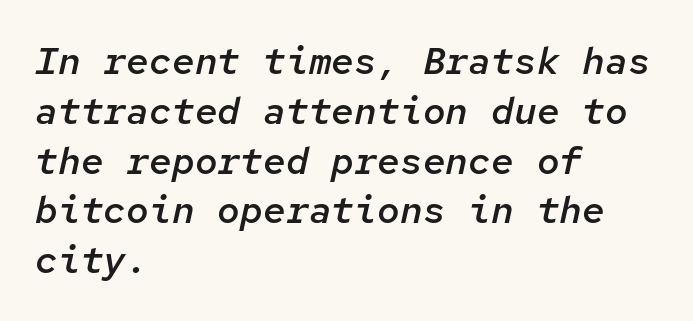
The image shows 38 px semibold type, italic (leaning right), monospaced; set left-aligned, normal line spacing (1.31x), normal letter spacing, not underlined; low stroke contrast and a medium x-height.
